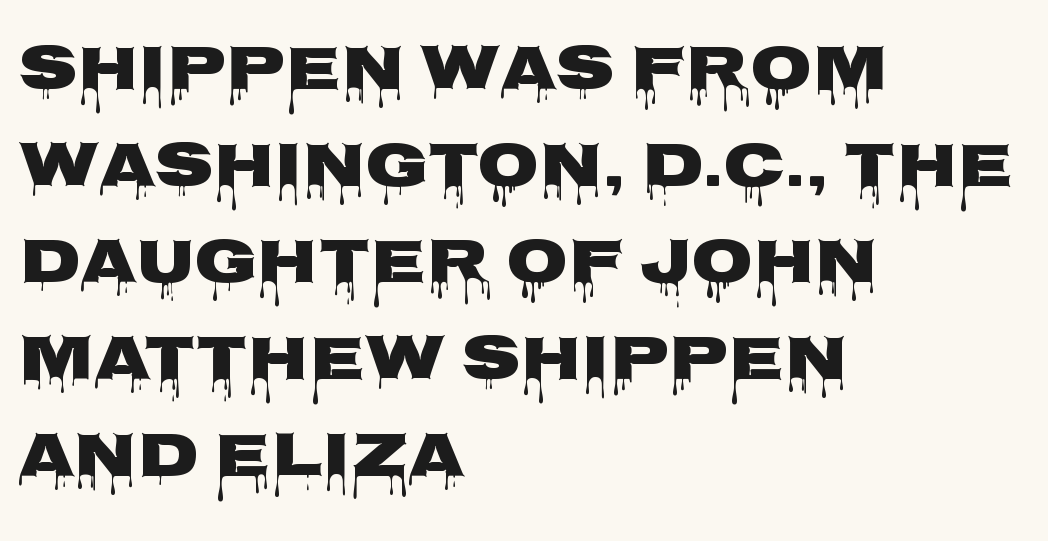
Q: Is the text bold? A: Yes.
Q: Is the text italic (slanted)? A: No, it is upright.
Q: Is the typeface a serif or a sans-serif typeface? A: Sans-serif.
Q: Is the text underlined? A: No.
Q: How is the paragraph aligned? A: Left-aligned.
Q: Is the spacing between letters normal or unusually wide? A: Normal.
Q: Is the spacing between lines tight, normal or loose? A: Normal.
Q: Width (condensed, normal, or wide)? A: Wide.
Q: Stroke contrast? A: Low.
Q: x-height? A: Large.
Q: Monospaced? A: No.
